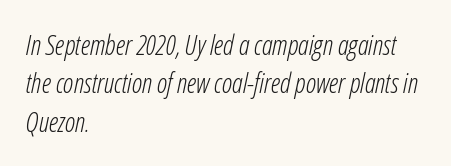
Q: Is the text bold? A: No.
Q: Is the text italic (slanted)? A: Yes, it leans right by about 12 degrees.
Q: Is the text underlined? A: No.
Q: How is the paragraph aligned? A: Left-aligned.
Q: Is the spacing between letters normal or unusually wide? A: Normal.
Q: Is the spacing between lines tight, normal or loose? A: Normal.
